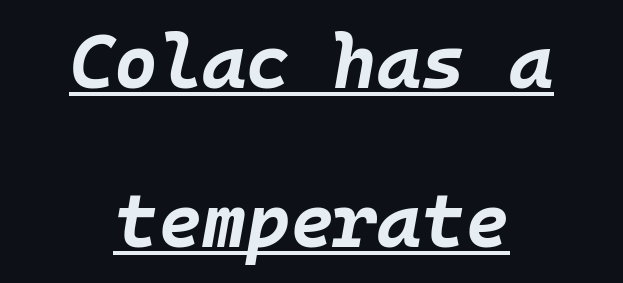
The image shows 75 px bold type, italic (leaning right), monospaced; set centered, loose line spacing (2.12x), normal letter spacing, underlined; low stroke contrast and a large x-height.
